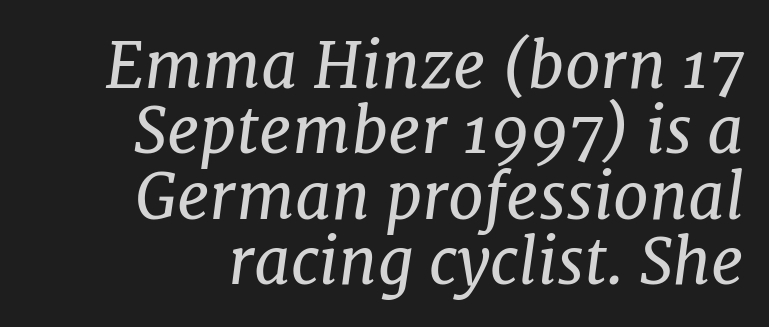
The image shows 64 px regular-weight serif type, italic (leaning right); set right-aligned, tight line spacing (1.02x), normal letter spacing, not underlined; low stroke contrast and a medium x-height.
